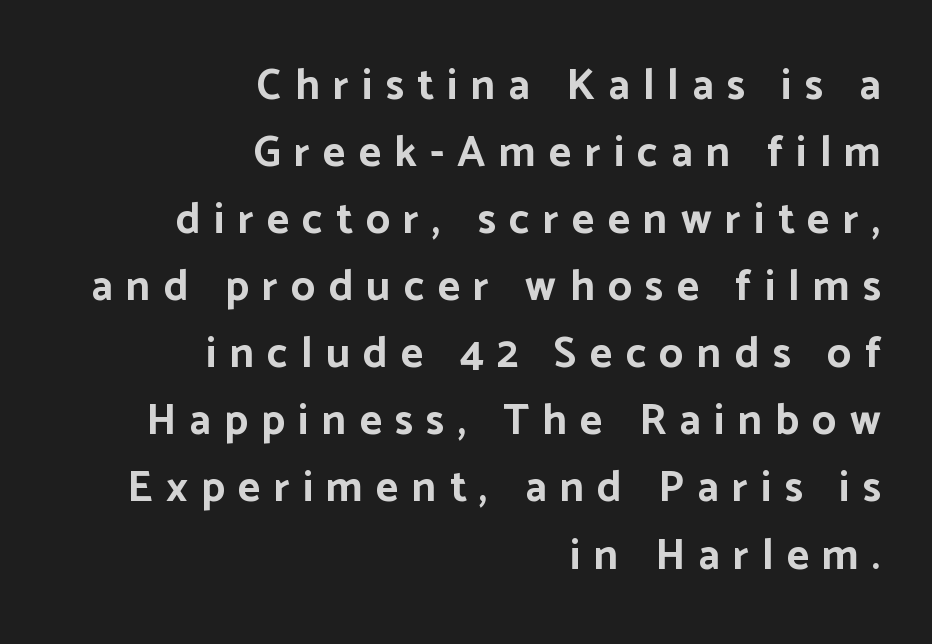
{"serif": "no", "italic": "no", "bold": "yes", "weight": "bold", "width": "normal", "stroke_contrast": "low", "x_height": "medium", "monospaced": "no", "underline": "no", "align": "right", "line_spacing": "normal", "line_spacing_ratio": 1.56, "letter_spacing": "wide", "letter_spacing_em": 0.31, "glyph_px": 43}
